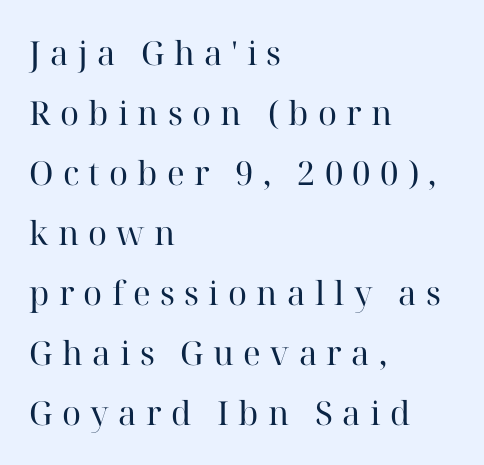
Q: Is the text bold? A: No.
Q: Is the text italic (slanted)? A: No, it is upright.
Q: Is the typeface a serif or a sans-serif typeface? A: Serif.
Q: Is the text underlined? A: No.
Q: How is the paragraph aligned? A: Left-aligned.
Q: Is the spacing between letters normal or unusually wide? A: Unusually wide.
Q: Width (condensed, normal, or wide)? A: Normal.
Q: Stroke contrast? A: High.
Q: x-height? A: Medium.
Q: Monospaced? A: No.
